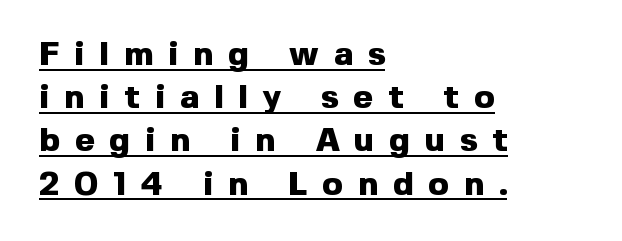
Q: Is the text bold? A: Yes.
Q: Is the text italic (slanted)? A: No, it is upright.
Q: Is the typeface a serif or a sans-serif typeface? A: Sans-serif.
Q: Is the text underlined? A: Yes.
Q: How is the paragraph aligned? A: Left-aligned.
Q: Is the spacing between letters normal or unusually wide? A: Unusually wide.
Q: Is the spacing between lines tight, normal or loose? A: Normal.
Q: Width (condensed, normal, or wide)? A: Normal.
Q: x-height? A: Medium.
Q: Monospaced? A: No.
